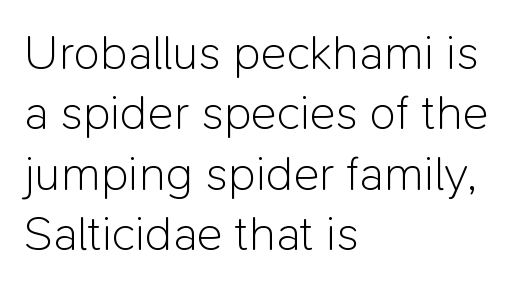
The image shows 49 px light sans-serif type, upright; set left-aligned, line spacing 1.23x, normal letter spacing, not underlined; low stroke contrast and a medium x-height.
